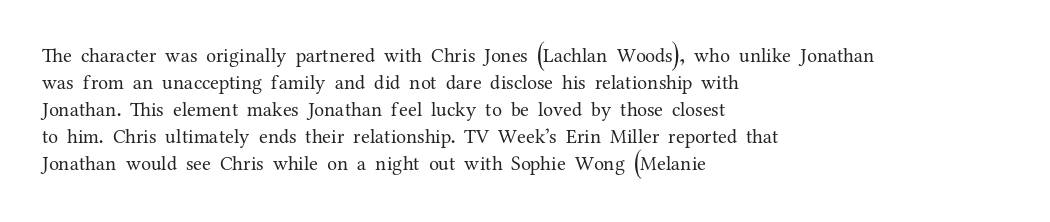
This sample uses an upright cut, with every glyph sitting square on the baseline. Reading down the column, the eye jumps a familiar distance to each next line. The horizontal fit of the characters is conventional and even. This is not heavy type; no bold has been used.
